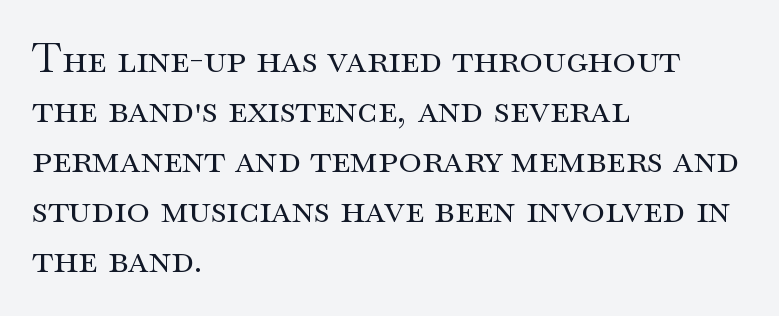
Characters remain perfectly vertical along every line. Letters rest on an invisible, unmarked baseline. Stroke mass is kept to a normal reading level or below. The lines in this sample share a left origin and differ only in where they stop. The passage shown has conventional tracking throughout. The letters advance in unequal steps, a hallmark of proportional type.
